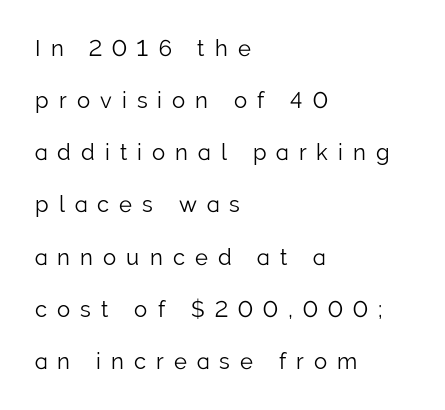
The image shows 22 px text type, upright; set left-aligned, loose line spacing (2.37x), unusually wide letter spacing (+0.46 em), not underlined.
